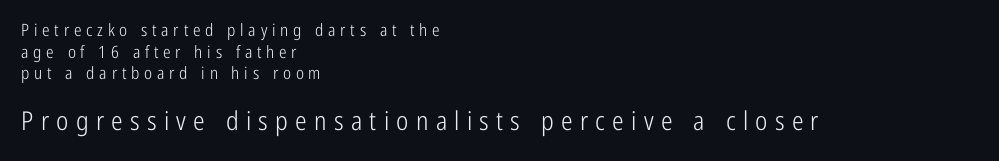
{"italic": "no", "bold": "no", "underline": "no", "align": "left", "line_spacing": "normal", "line_spacing_ratio": 1.27, "letter_spacing": "wide", "letter_spacing_em": 0.28, "larger_block": "second", "size_ratio": 1.53, "glyph_px": 26}
